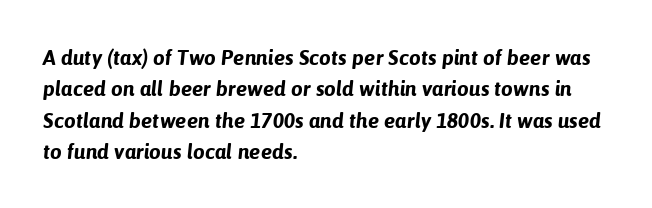
The leading is moderate, giving the passage an even texture. Observe the lean: these are italic letterforms. Typographic density is high because the face is bold. A clean baseline with only descenders dipping below it. This sample uses plain, unmodified letter spacing. In CSS terms this would be text-align: left.
